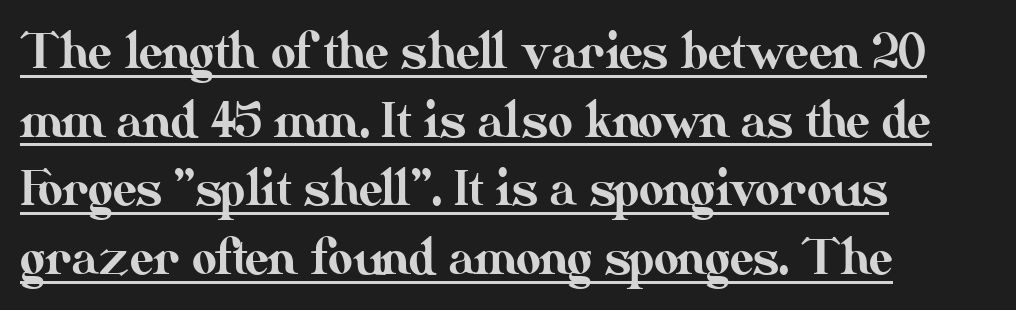
The image shows 48 px text type, upright; set left-aligned, normal line spacing (1.43x), normal letter spacing, underlined; medium stroke contrast and a small x-height.
